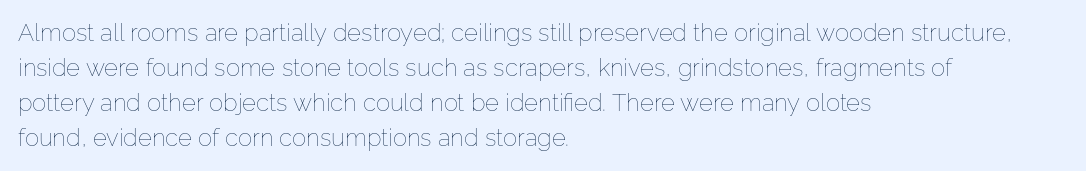
Q: Is the text bold? A: No.
Q: Is the text italic (slanted)? A: No, it is upright.
Q: Is the text underlined? A: No.
Q: How is the paragraph aligned? A: Left-aligned.
Q: Is the spacing between letters normal or unusually wide? A: Normal.
Q: Is the spacing between lines tight, normal or loose? A: Normal.
